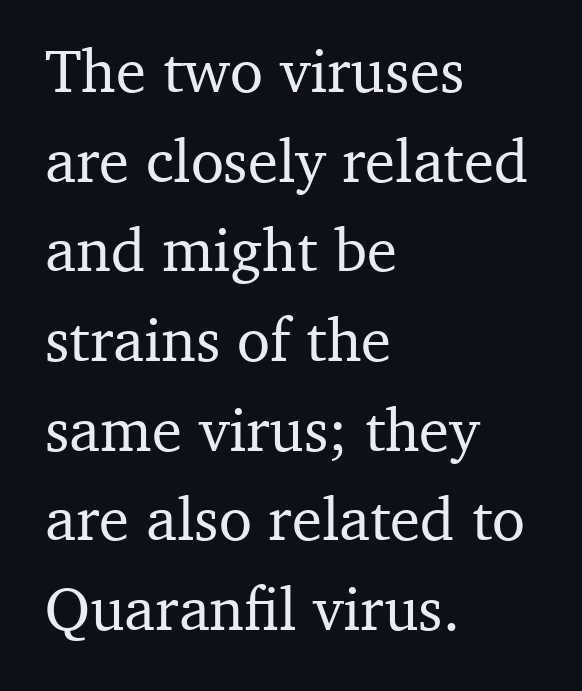
Q: Is the text italic (slanted)? A: No, it is upright.
Q: Is the typeface a serif or a sans-serif typeface? A: Serif.
Q: Is the text underlined? A: No.
Q: How is the paragraph aligned? A: Left-aligned.
Q: Is the spacing between letters normal or unusually wide? A: Normal.
Q: Is the spacing between lines tight, normal or loose? A: Normal.
Q: Width (condensed, normal, or wide)? A: Normal.
Q: Stroke contrast? A: Medium.
Q: x-height? A: Medium.
Q: Monospaced? A: No.
